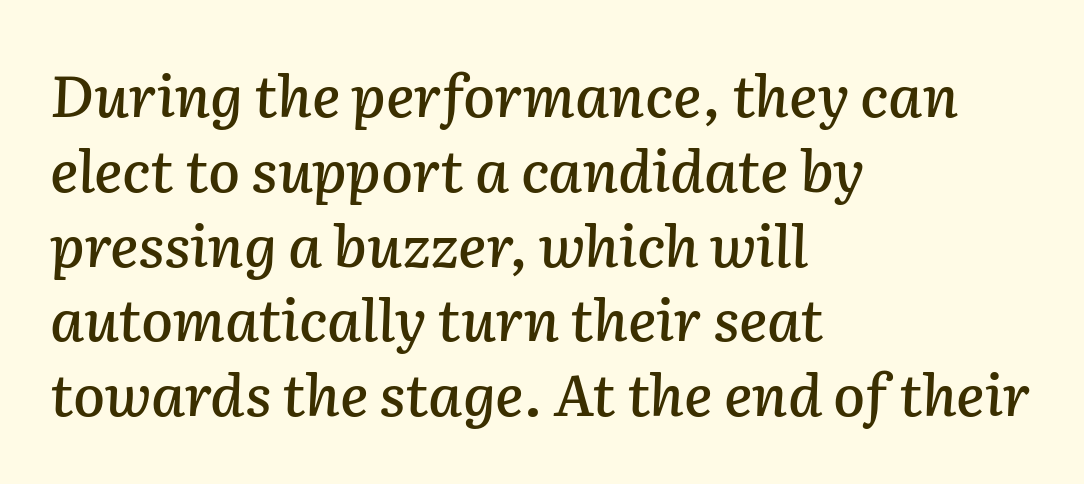
The image shows 58 px text type, italic (leaning right); set left-aligned, normal line spacing (1.29x), normal letter spacing, not underlined; low stroke contrast and a medium x-height.
